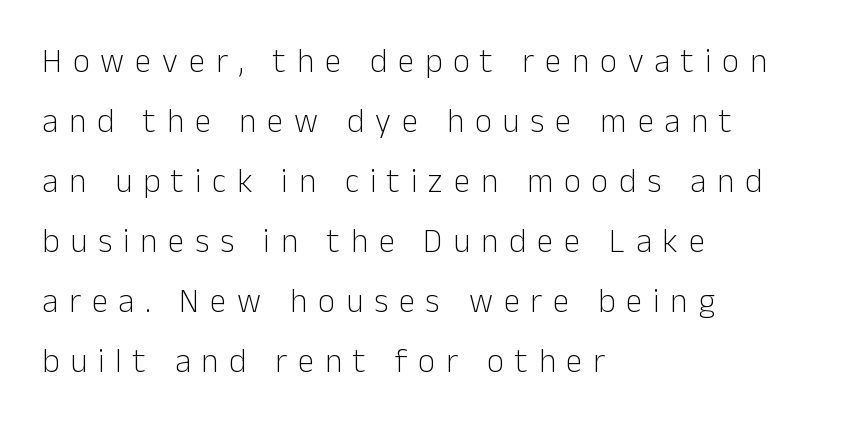
Does extra space separate the letters? Yes, quite a lot of it. In terms of posture, this sample is upright. Underline: absent. The face looks like a standard text weight, possibly lighter. Does the copy run flush right? No — it runs flush left. You can tell from the bare stems that sans-serif type was used.
